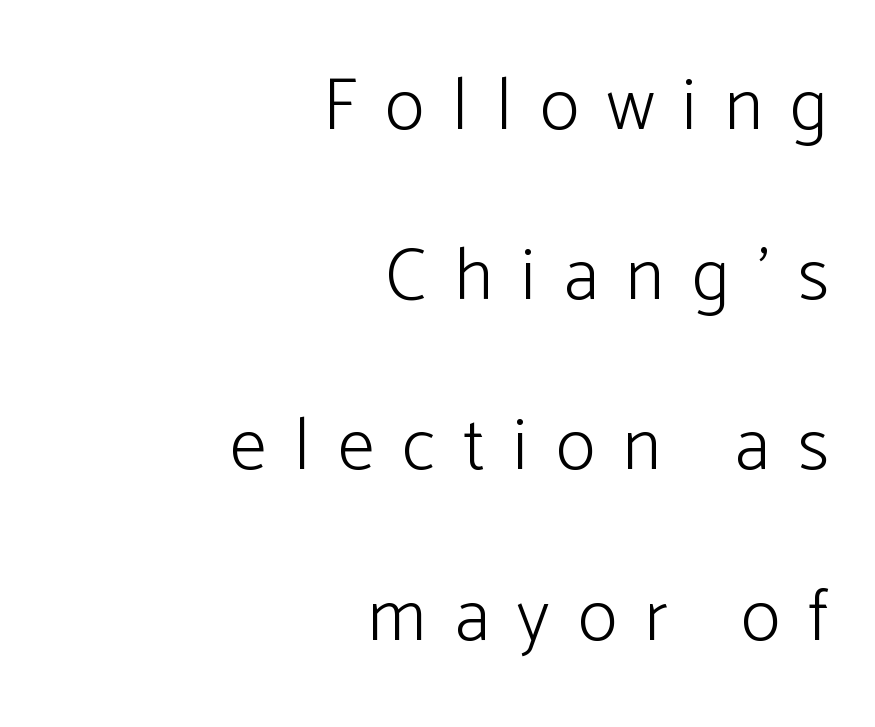
The passage shown is typed in a proportional face where columns would drift. Horizontal alignment here is rightward, an uncommon choice for prose. These glyphs show unthickened strokes, regular width or finer. If you measured baseline to baseline, you'd find a long distance. The words here are not underlined. The gaps between neighbouring characters are conspicuously large.
